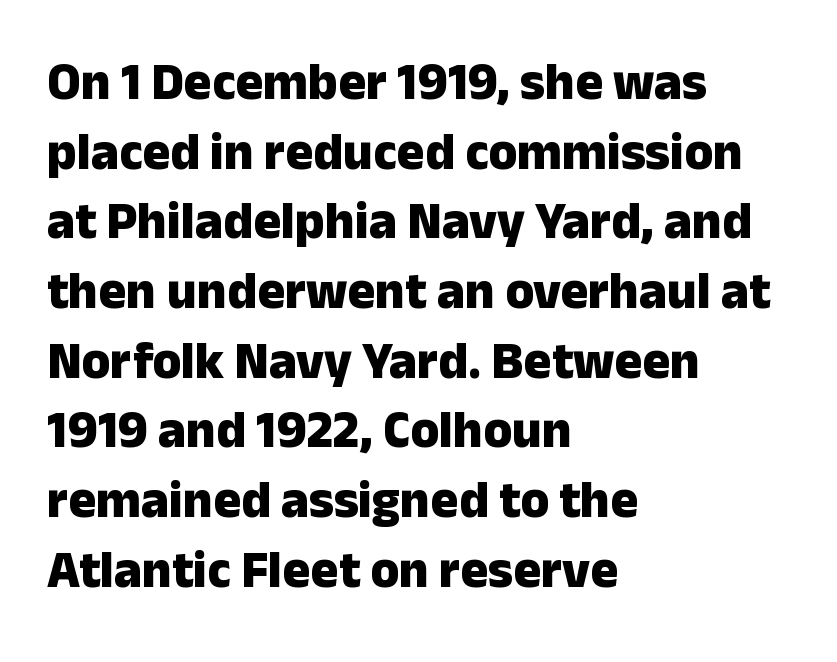
Reading down the block, your eye returns to a fixed left position each line. Is the type bold? Yes — the strokes are clearly thick and heavy. The leading is moderate, giving the passage an even texture. This sample has the flowing, uneven cadence of proportional lettering. A typesetter would mark this as roman, not italic.
